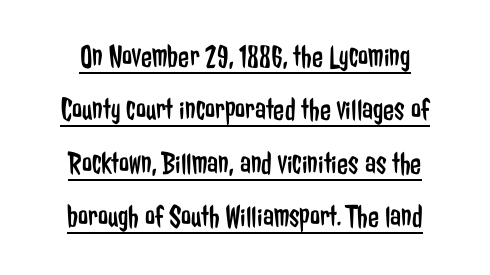
Q: Is the text bold? A: No.
Q: Is the text italic (slanted)? A: No, it is upright.
Q: Is the typeface a serif or a sans-serif typeface? A: Sans-serif.
Q: Is the text underlined? A: Yes.
Q: How is the paragraph aligned? A: Centered.
Q: Is the spacing between letters normal or unusually wide? A: Normal.
Q: Is the spacing between lines tight, normal or loose? A: Normal.
Q: Width (condensed, normal, or wide)? A: Condensed.
Q: Stroke contrast? A: Low.
Q: x-height? A: Medium.
Q: Monospaced? A: No.
